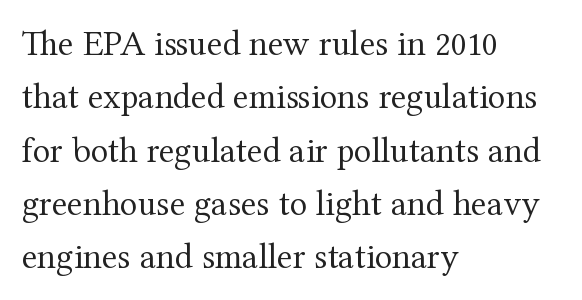
Students, observe: this is what conventionally led text looks like. Standard letterfit; no display-style spreading of the glyphs. The baseline area is clear. Here the designer chose a conventional face with non-uniform glyph widths. Upright lettering throughout. Stem width sits at or under what a default text font uses.
